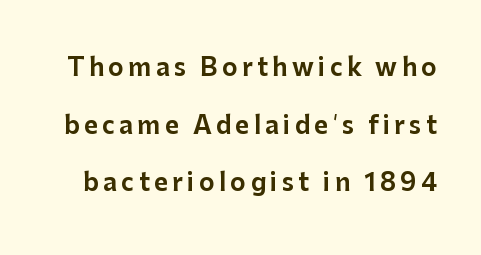
The image shows 24 px text type, upright; set loose line spacing (2.4x), not underlined.
